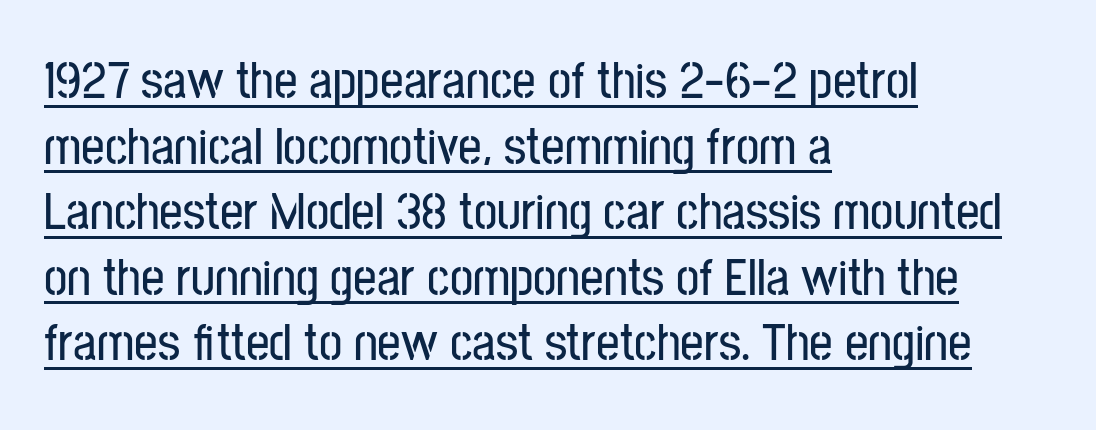
{"serif": "no", "italic": "no", "width": "condensed", "stroke_contrast": "low", "x_height": "medium", "monospaced": "no", "underline": "yes", "align": "left", "line_spacing": "normal", "line_spacing_ratio": 1.26, "letter_spacing": "normal", "letter_spacing_em": 0.0, "glyph_px": 52}
